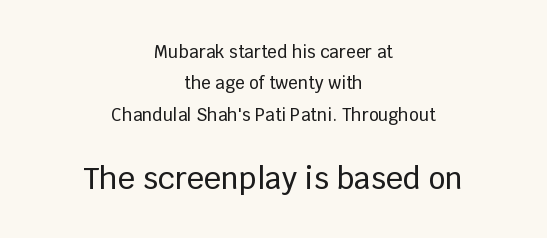
The image shows 30 px sans-serif type, upright; set centered, line spacing 1.84x, normal letter spacing, not underlined; the second (bottom) block is 1.76x larger; low stroke contrast and a large x-height.
